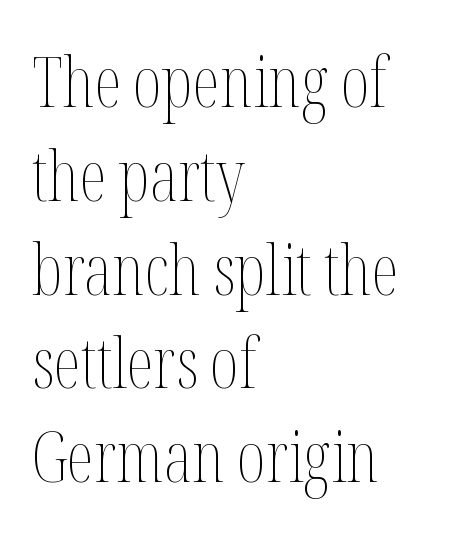
The letters sit at their default tracking, neither squeezed nor spread. Note the varied advance widths — an 'i' is clearly narrower than an 'm'. The type sits square on the baseline with zero lean. Horizontal alignment here is leftward, the default for most running prose. Letters have the restrained weight of plain body copy at most. Descender tails drop into unmarked territory.
